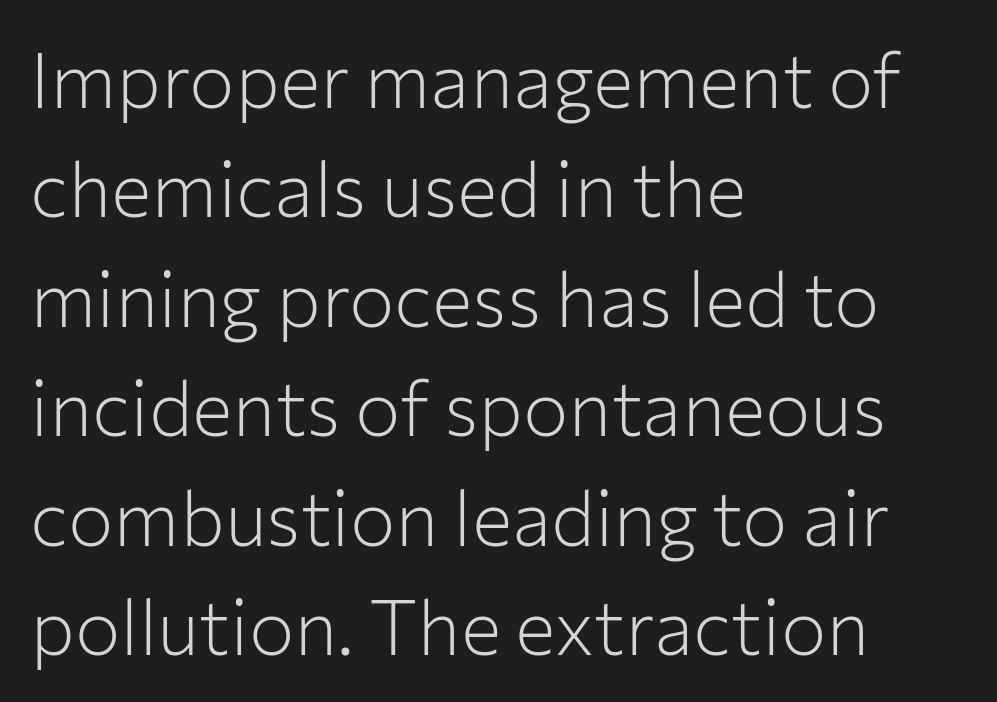
Q: Is the text bold? A: No.
Q: Is the text italic (slanted)? A: No, it is upright.
Q: Is the typeface a serif or a sans-serif typeface? A: Sans-serif.
Q: Is the text underlined? A: No.
Q: How is the paragraph aligned? A: Left-aligned.
Q: Is the spacing between letters normal or unusually wide? A: Normal.
Q: Is the spacing between lines tight, normal or loose? A: Normal.
Q: Width (condensed, normal, or wide)? A: Normal.
Q: Stroke contrast? A: Low.
Q: x-height? A: Medium.
Q: Monospaced? A: No.
